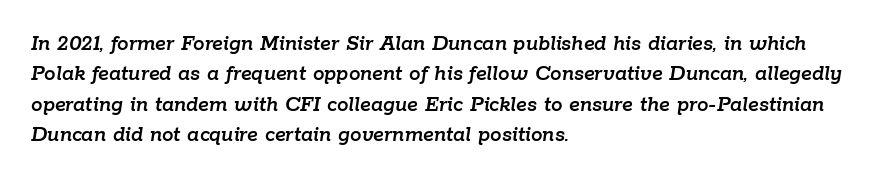
{"italic": "yes", "lean": "right", "slant_degrees": 9, "underline": "no", "align": "left", "line_spacing": "normal", "line_spacing_ratio": 1.32, "letter_spacing": "normal", "letter_spacing_em": 0.0, "glyph_px": 23}
